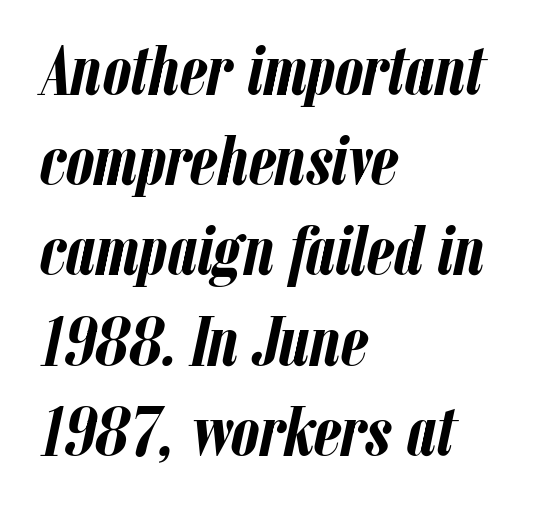
{"italic": "yes", "lean": "right", "slant_degrees": 12, "bold": "yes", "weight": "semibold", "width": "condensed", "stroke_contrast": "low", "x_height": "medium", "monospaced": "no", "underline": "no", "align": "left", "line_spacing": "normal", "line_spacing_ratio": 1.27, "letter_spacing": "normal", "letter_spacing_em": 0.0, "glyph_px": 71}
